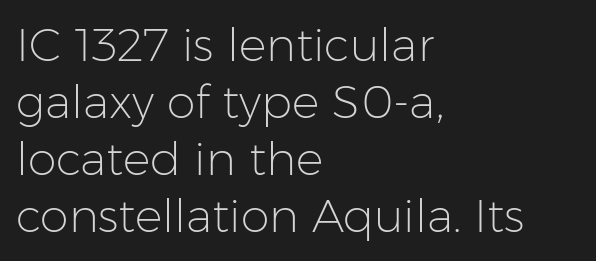
Has an underline been added? It has not. The paragraph has a hard left edge and a soft right edge. Each letter's strokes conclude bluntly, with no projecting serifs. This sample uses an upright cut, with every glyph sitting square on the baseline.
